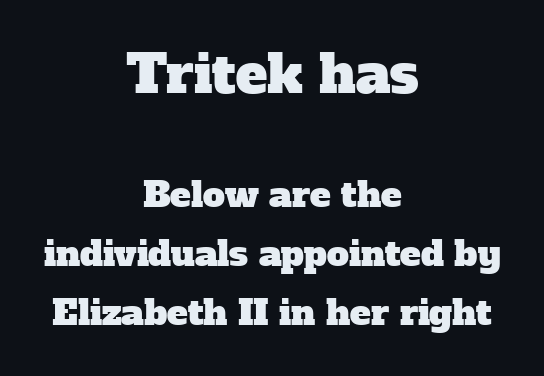
Varying glyph widths throughout — classic text-font behaviour. The passage shown is typeset with a serif family. This sample keeps an unexceptional amount of space between lines. The lines are quadded center. These two chunks differ in scale, with the top chunk taking the larger measure. Honestly, the letter spacing is just normal — you wouldn't notice it.
